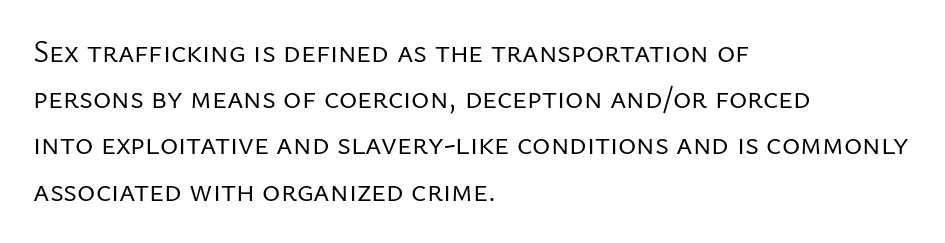
If you drew a line through each stem, it would be perfectly vertical. Check under the words: just untouched page. You could not count columns in this text — the font is proportionally spaced. Baseline-to-baseline distance is the conventional proportion of letter height. The line texture is even and compact thanks to regular tracking.
